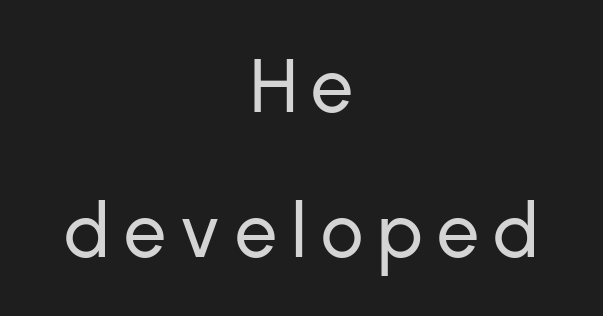
{"serif": "no", "italic": "no", "width": "normal", "stroke_contrast": "low", "x_height": "medium", "monospaced": "no", "underline": "no", "align": "center", "line_spacing": "loose", "line_spacing_ratio": 1.93, "glyph_px": 75}
